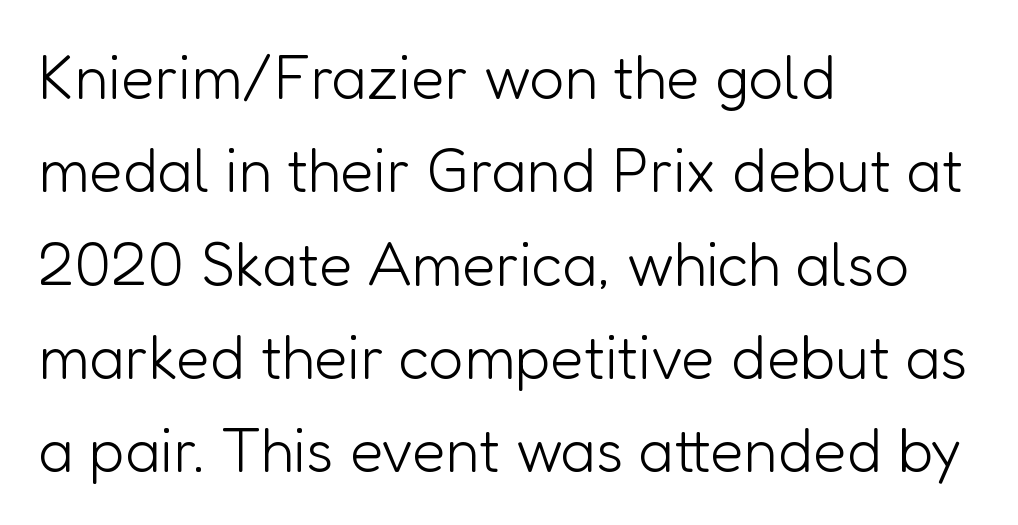
Q: Is the text bold? A: No.
Q: Is the text italic (slanted)? A: No, it is upright.
Q: Is the typeface a serif or a sans-serif typeface? A: Sans-serif.
Q: Is the text underlined? A: No.
Q: How is the paragraph aligned? A: Left-aligned.
Q: Is the spacing between letters normal or unusually wide? A: Normal.
Q: Is the spacing between lines tight, normal or loose? A: Normal.
Q: Width (condensed, normal, or wide)? A: Normal.
Q: Stroke contrast? A: Low.
Q: x-height? A: Medium.
Q: Monospaced? A: No.
